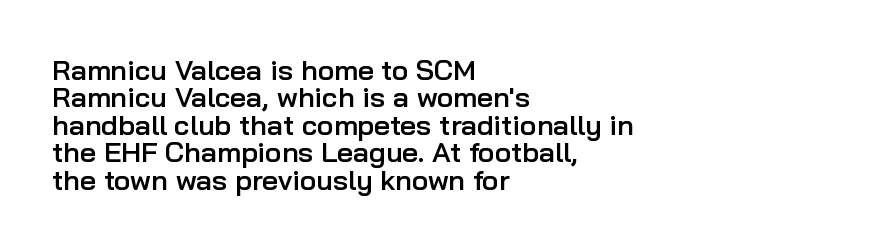
The image shows 28 px semibold sans-serif type, upright; set left-aligned, tight line spacing (0.98x), normal letter spacing, not underlined; low stroke contrast and a medium x-height.
